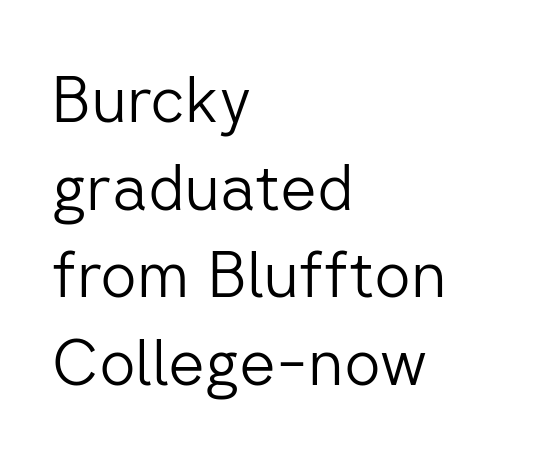
Just letters on the line, the space beneath them empty. Is this a fixed-width face? No — the glyphs have proportional, varying widths. The rendering anchors every line to the left-hand side. The block of text has a typical density, with ordinary space between rows. Students, note that the glyphs here touch the page at normal intervals. Compared with a typical body face, this is equally light or lighter still.
